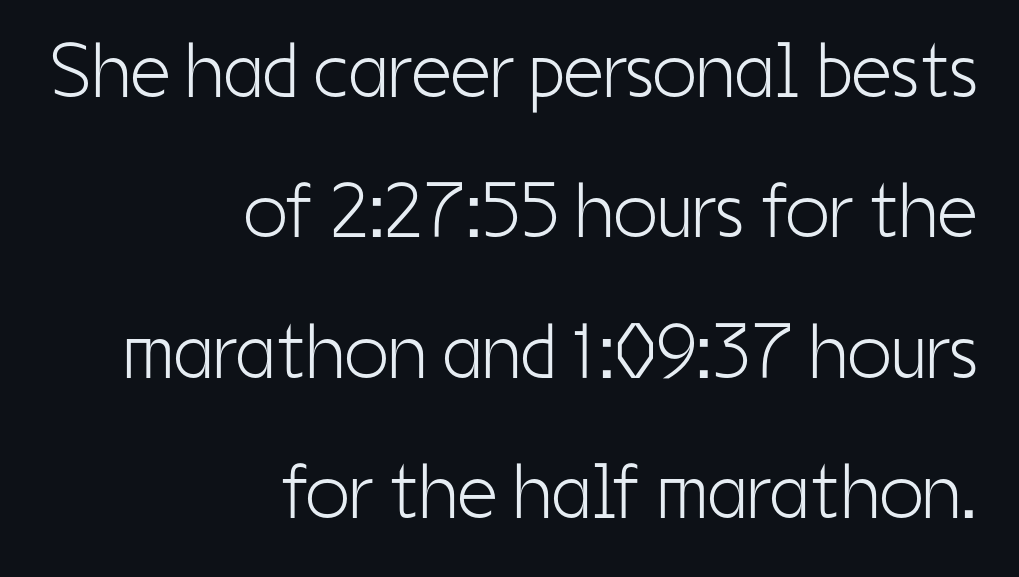
The image shows 78 px light, condensed sans-serif type, upright; set right-aligned, line spacing 1.8x, normal letter spacing, not underlined; low stroke contrast and a medium x-height.
